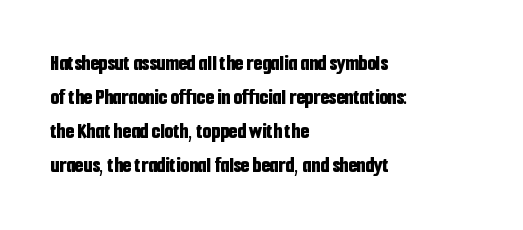
Q: Is the text bold? A: Yes.
Q: Is the text italic (slanted)? A: No, it is upright.
Q: Is the text underlined? A: No.
Q: How is the paragraph aligned? A: Left-aligned.
Q: Is the spacing between letters normal or unusually wide? A: Normal.
Q: Is the spacing between lines tight, normal or loose? A: Normal.
